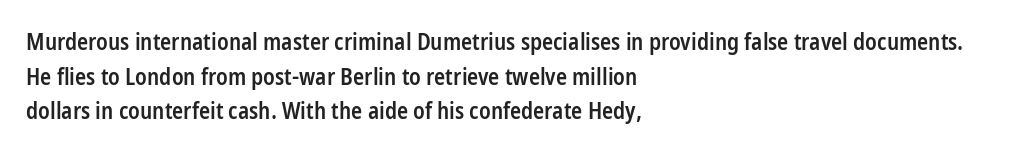
Students, observe: this is what conventionally led text looks like. Any mark beneath the type? The region is blank. On the weight axis this lands at semibold, roughly 600. These lines stack with their left ends in a neat column.
